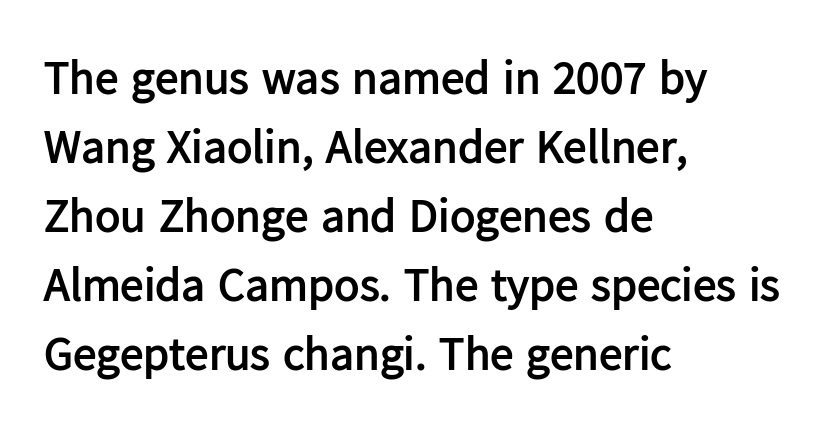
Q: Is the text bold? A: Yes.
Q: Is the text italic (slanted)? A: No, it is upright.
Q: Is the typeface a serif or a sans-serif typeface? A: Sans-serif.
Q: Is the text underlined? A: No.
Q: How is the paragraph aligned? A: Left-aligned.
Q: Is the spacing between letters normal or unusually wide? A: Normal.
Q: Is the spacing between lines tight, normal or loose? A: Normal.
Q: Width (condensed, normal, or wide)? A: Normal.
Q: Stroke contrast? A: Low.
Q: x-height? A: Medium.
Q: Monospaced? A: No.
